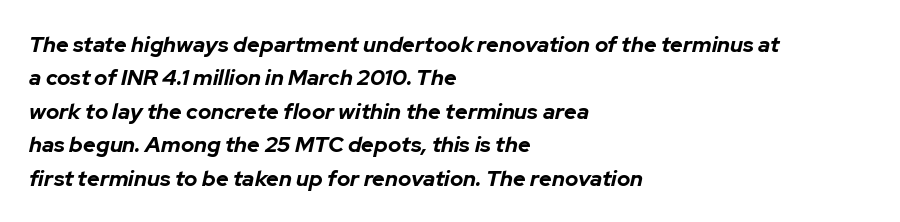
The image shows 22 px bold type, italic (leaning right); set left-aligned, normal line spacing (1.52x), normal letter spacing, not underlined.
